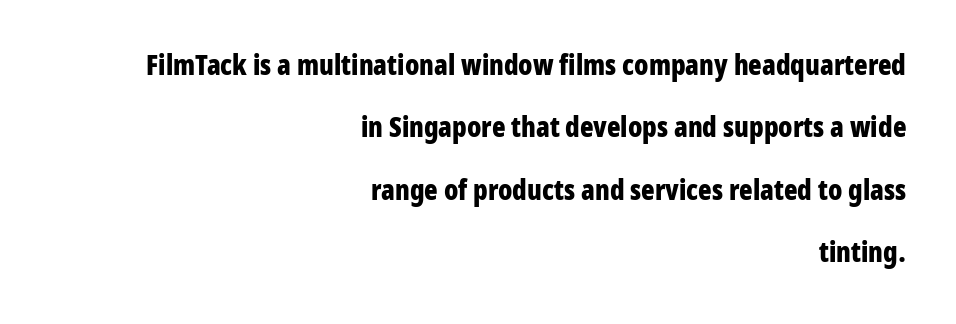
Q: Is the text bold? A: Yes.
Q: Is the text italic (slanted)? A: No, it is upright.
Q: Is the typeface a serif or a sans-serif typeface? A: Sans-serif.
Q: Is the text underlined? A: No.
Q: How is the paragraph aligned? A: Right-aligned.
Q: Is the spacing between letters normal or unusually wide? A: Normal.
Q: Is the spacing between lines tight, normal or loose? A: Loose.
Q: Width (condensed, normal, or wide)? A: Condensed.
Q: Stroke contrast? A: Low.
Q: x-height? A: Medium.
Q: Monospaced? A: No.
